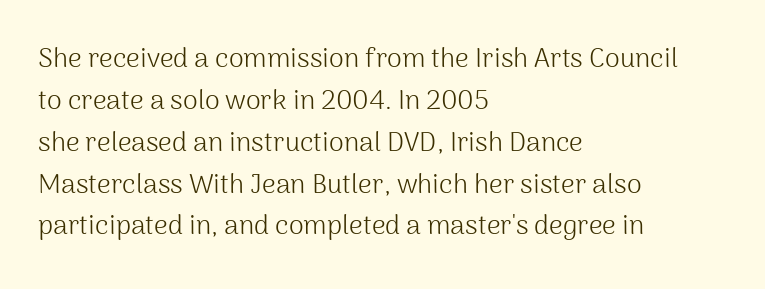
Anything drawn beneath the words? Only blank space. Each word holds together tightly as a unit, with standard inter-letter gaps. Each stroke keeps to a modest, everyday thickness or less. Normally led — the rows are evenly, conventionally spaced. In CSS terms this would be text-align: left. Does the lettering tilt? It doesn't — this is upright.
